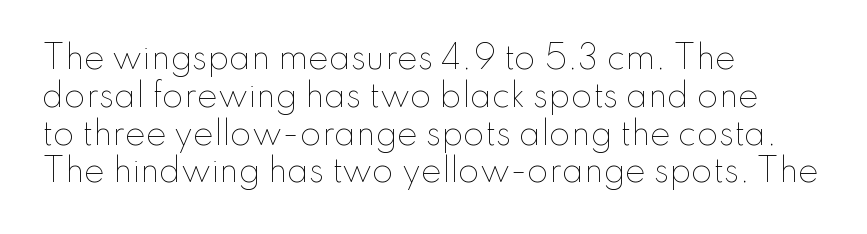
{"italic": "no", "bold": "no", "weight": "thin", "width": "normal", "stroke_contrast": "low", "x_height": "small", "monospaced": "no", "underline": "no", "align": "left", "line_spacing_ratio": 1.22, "letter_spacing": "normal", "letter_spacing_em": 0.0, "glyph_px": 31}
